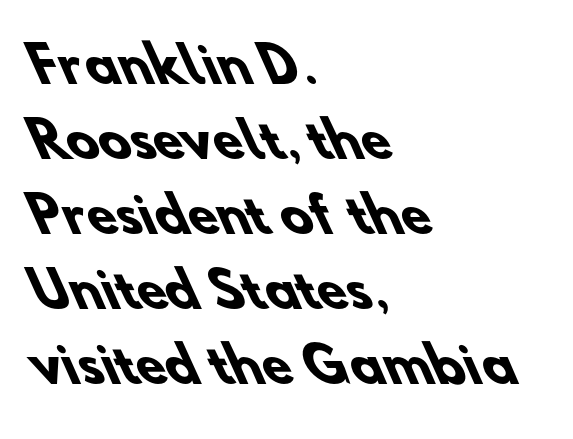
{"serif": "no", "bold": "yes", "weight": "heavy", "width": "normal", "stroke_contrast": "low", "x_height": "small", "monospaced": "no", "underline": "no", "align": "left", "line_spacing": "normal", "line_spacing_ratio": 1.56, "letter_spacing": "normal", "letter_spacing_em": 0.0, "glyph_px": 48}
